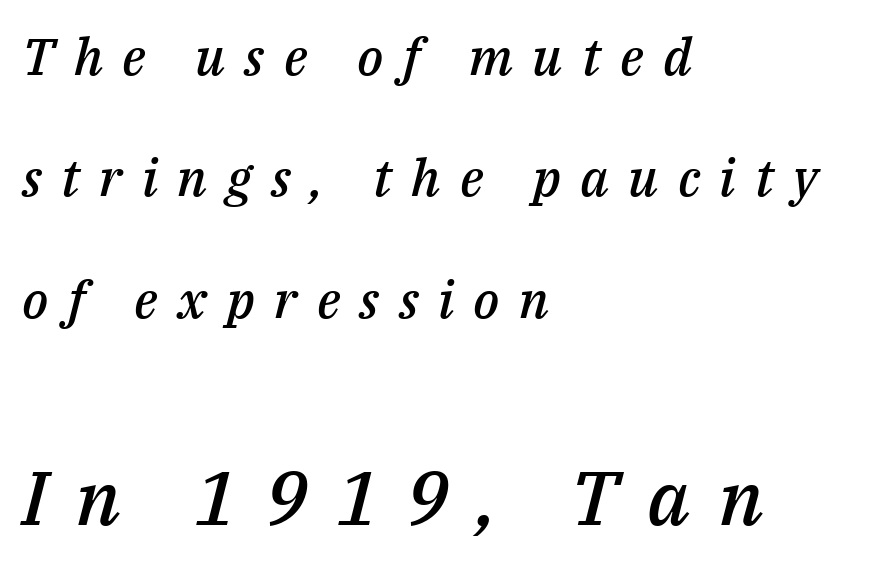
Q: Is the text bold? A: Semi-bold.
Q: Is the text italic (slanted)? A: Yes, it leans right by about 14 degrees.
Q: Is the text underlined? A: No.
Q: How is the paragraph aligned? A: Left-aligned.
Q: Is the spacing between letters normal or unusually wide? A: Unusually wide.
Q: Is the spacing between lines tight, normal or loose? A: Loose.
Q: Which block of text is set in a larger size, the first (top) or the second (bottom)? A: The second (bottom) one.
Q: Width (condensed, normal, or wide)? A: Normal.
Q: Stroke contrast? A: Medium.
Q: x-height? A: Medium.
Q: Monospaced? A: No.
